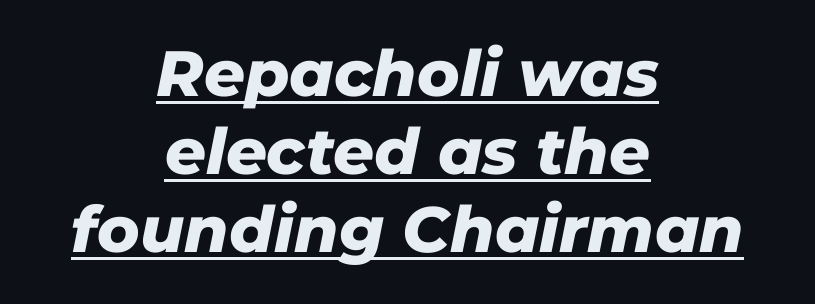
Q: Is the text bold? A: Yes.
Q: Is the text italic (slanted)? A: Yes, it leans right by about 11 degrees.
Q: Is the text underlined? A: Yes.
Q: How is the paragraph aligned? A: Centered.
Q: Is the spacing between letters normal or unusually wide? A: Normal.
Q: Width (condensed, normal, or wide)? A: Normal.
Q: Stroke contrast? A: Low.
Q: x-height? A: Medium.
Q: Monospaced? A: No.
